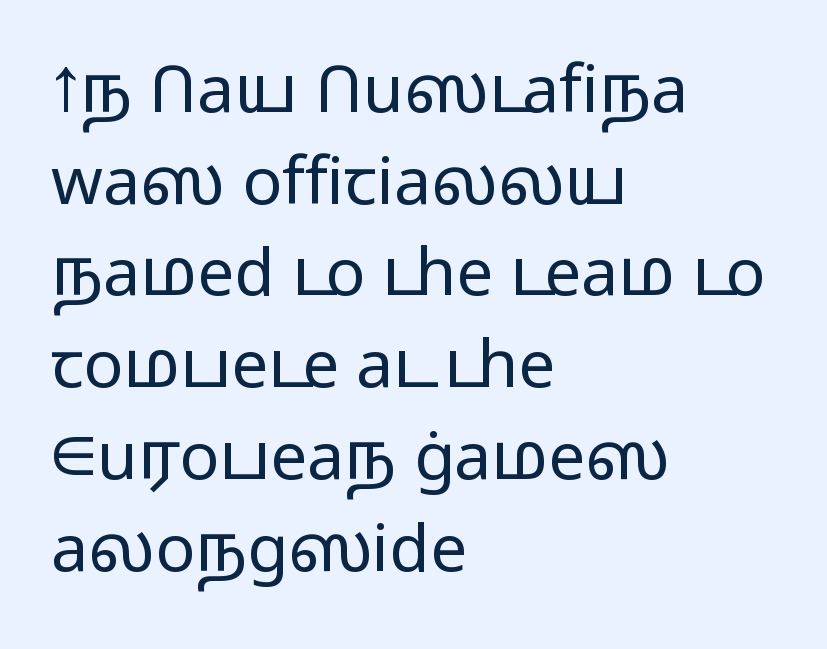
{"serif": "no", "italic": "no", "bold": "no", "weight": "light", "width": "wide", "stroke_contrast": "low", "x_height": "medium", "monospaced": "no", "underline": "no", "align": "left", "line_spacing": "normal", "line_spacing_ratio": 1.39, "letter_spacing": "normal", "letter_spacing_em": 0.0, "glyph_px": 66}
